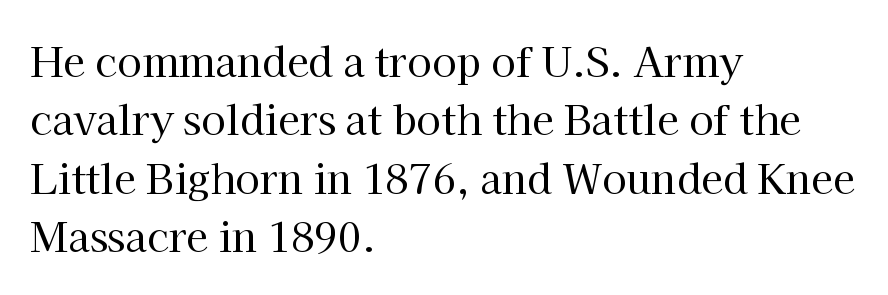
{"serif": "yes", "italic": "no", "bold": "no", "weight": "regular", "width": "normal", "stroke_contrast": "high", "x_height": "medium", "monospaced": "no", "underline": "no", "align": "left", "line_spacing": "normal", "line_spacing_ratio": 1.46, "letter_spacing": "normal", "letter_spacing_em": 0.0, "glyph_px": 40}
